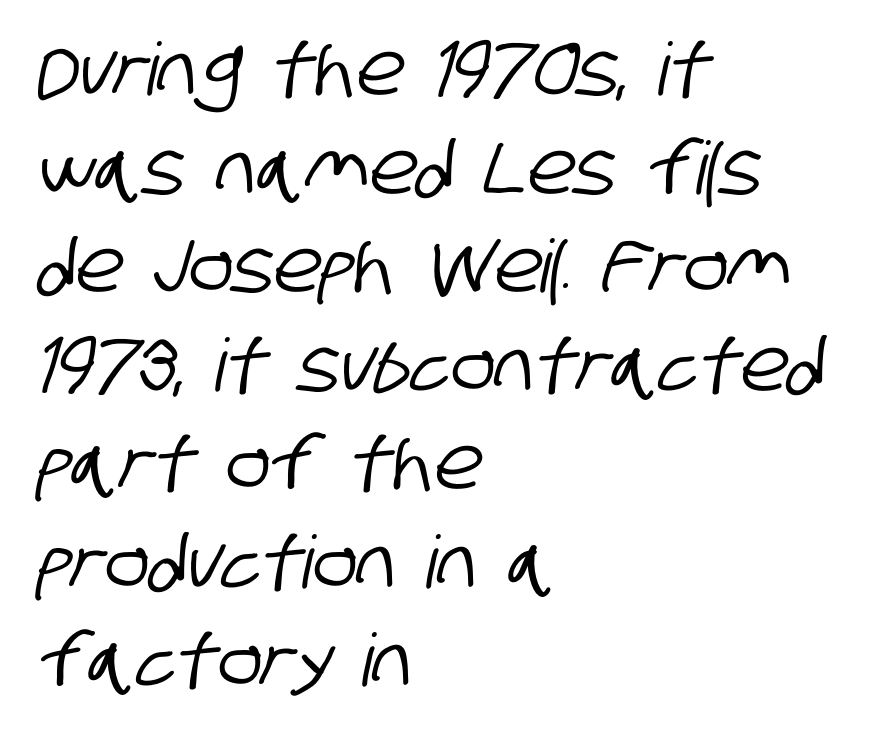
{"serif": "no", "width": "condensed", "stroke_contrast": "low", "x_height": "large", "monospaced": "no", "underline": "no", "align": "left", "line_spacing": "normal", "line_spacing_ratio": 1.35, "letter_spacing": "normal", "letter_spacing_em": 0.0, "glyph_px": 73}
